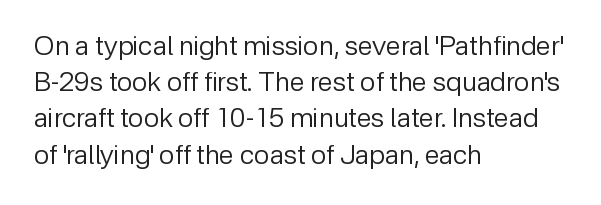
{"italic": "no", "bold": "no", "underline": "no", "align": "left", "line_spacing": "normal", "line_spacing_ratio": 1.34, "letter_spacing": "normal", "letter_spacing_em": 0.0, "glyph_px": 27}
